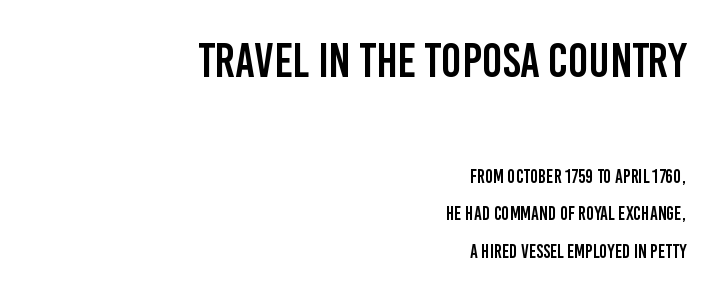
The letters sit at their default tracking, neither squeezed nor spread. The block sitting higher on the canvas is the one with enlarged characters. Every row of glyphs terminates at an identical x-position on the right. Beneath every word, the page is bare. To sum up the face: it is a sans, with no serifs. This sample uses an upright cut, with every glyph sitting square on the baseline.
